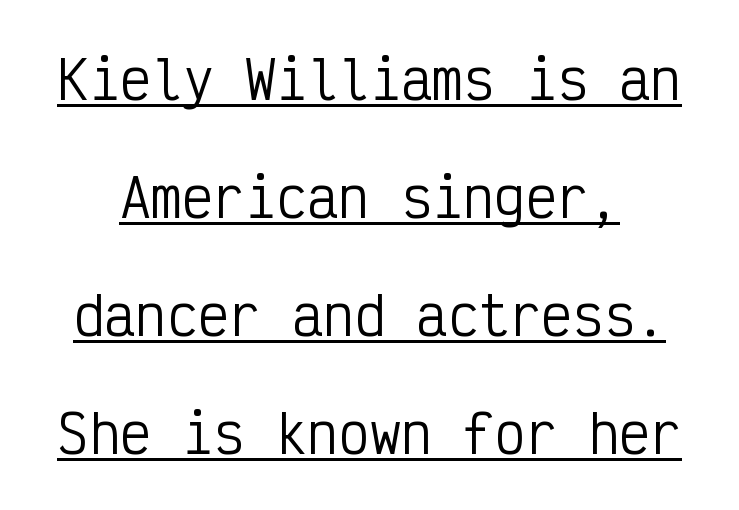
Examine the stroke ends and you'll find no serifs. Monospaced: the letters line up in strict vertical columns. You could fit nearly another row in the gap between these rows. Here the glyphs are tracked normally, forming tight word shapes. Upright lettering throughout. Stroke mass is kept to a normal reading level or below.
